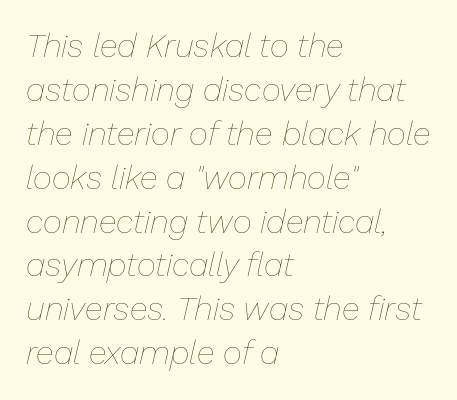
The image shows 33 px thin type, italic (leaning right); set left-aligned, normal line spacing (1.33x), normal letter spacing, not underlined; low stroke contrast and a medium x-height.
